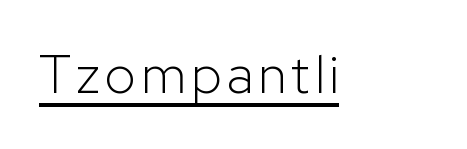
The image shows 53 px light sans-serif type, upright; set underlined; low stroke contrast and a medium x-height.
